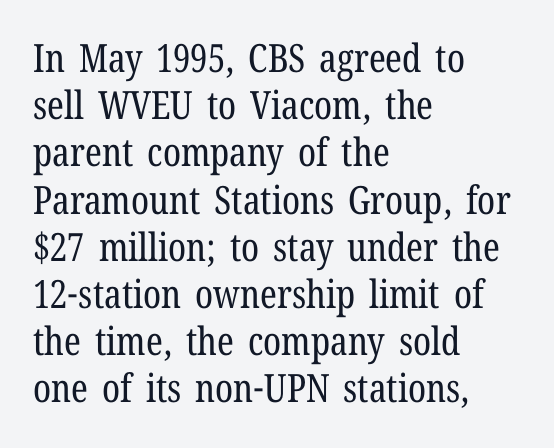
Q: Is the text bold? A: No.
Q: Is the text italic (slanted)? A: No, it is upright.
Q: Is the typeface a serif or a sans-serif typeface? A: Serif.
Q: Is the text underlined? A: No.
Q: How is the paragraph aligned? A: Left-aligned.
Q: Is the spacing between letters normal or unusually wide? A: Normal.
Q: Width (condensed, normal, or wide)? A: Condensed.
Q: Stroke contrast? A: Low.
Q: x-height? A: Medium.
Q: Monospaced? A: No.
